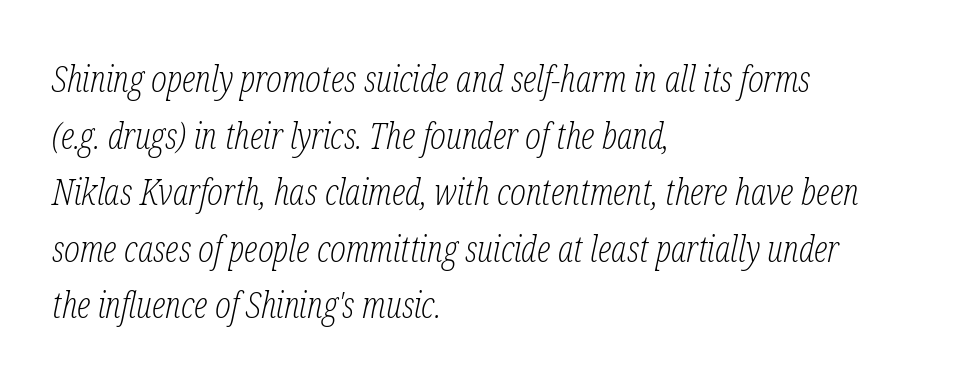
The image shows 37 px light, condensed serif type, italic (leaning right); set left-aligned, normal line spacing (1.53x), normal letter spacing, not underlined; low stroke contrast and a medium x-height.
